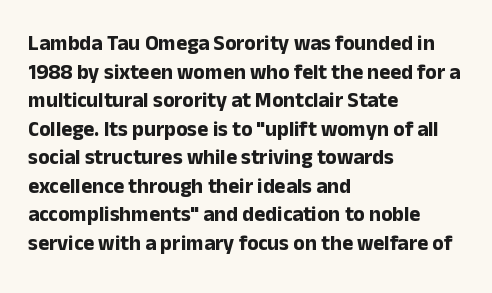
Q: Is the text bold? A: Yes.
Q: Is the text italic (slanted)? A: No, it is upright.
Q: Is the text underlined? A: No.
Q: How is the paragraph aligned? A: Left-aligned.
Q: Is the spacing between letters normal or unusually wide? A: Normal.
Q: Is the spacing between lines tight, normal or loose? A: Normal.
